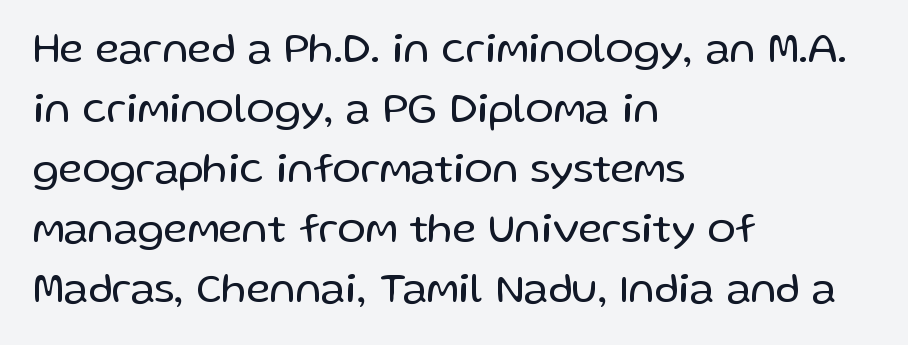
Think of a printed novel: that variable character pitch is what you see here. No word sits above an underline. A typesetter would label this face a sans. Nobody touched the tracking dial on this one.
